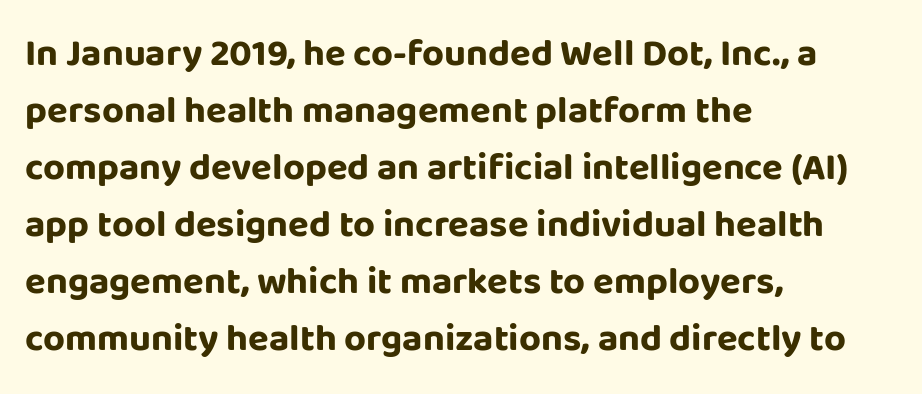
The image shows 38 px bold sans-serif type, upright; set left-aligned, normal line spacing (1.5x), normal letter spacing, not underlined; low stroke contrast and a large x-height.
